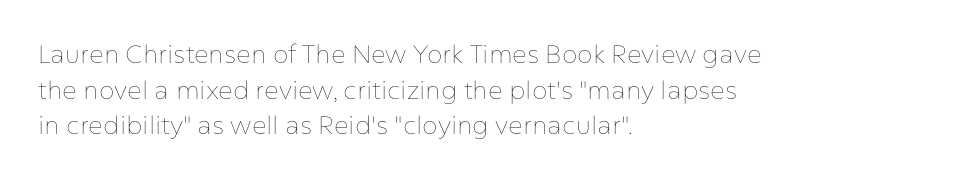
No word sits above an underline. These lines stack with their left ends in a neat column. The line-height multiplier appears to be the usual default. Ordinary non-slanted type is in use. Students, note that the glyphs here touch the page at normal intervals.
